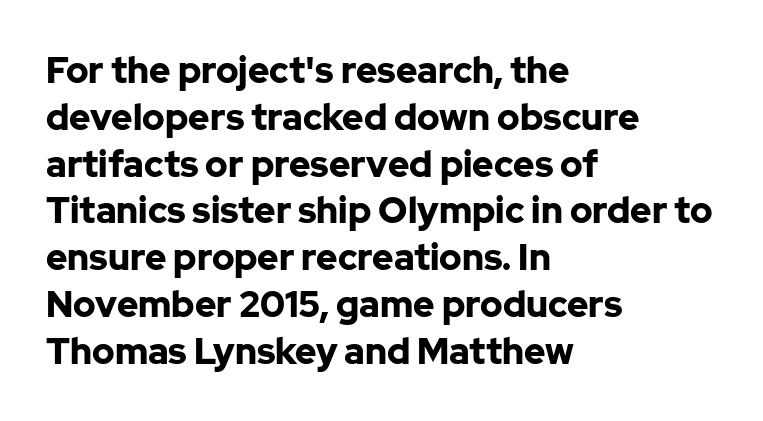
This sample uses plain, unmodified letter spacing. The paragraph shown leans on its left margin. The rendering shows plain stroke endings on the letterforms — a sans-serif design. Lines of text with bare space underneath. What weight is shown? A full bold with thick strokes. The rows are spaced the way most documents space them.
